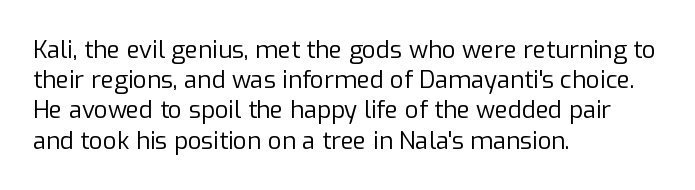
The weight would be labelled regular, book, light, or lighter still. Every stem runs plumb, perpendicular to the baseline. Descender tails drop into unmarked territory. One glance says typical: line gaps are just what's usual.
